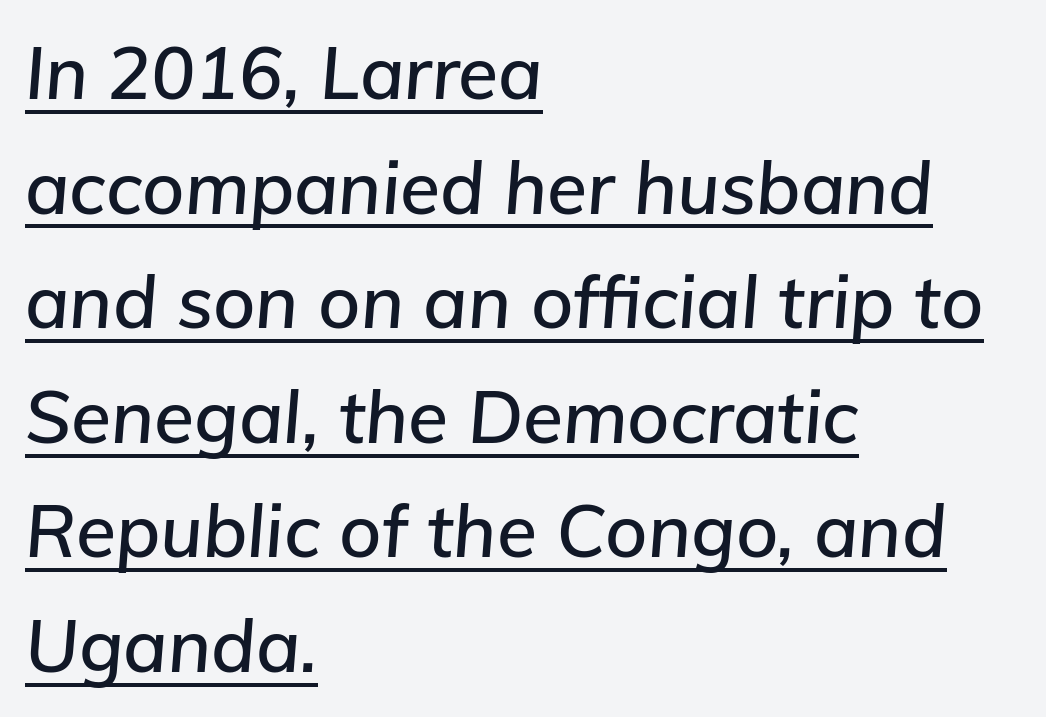
{"italic": "yes", "lean": "right", "slant_degrees": 5, "width": "normal", "stroke_contrast": "low", "x_height": "medium", "monospaced": "no", "underline": "yes", "align": "left", "line_spacing": "normal", "line_spacing_ratio": 1.57, "letter_spacing": "normal", "letter_spacing_em": 0.0, "glyph_px": 73}
